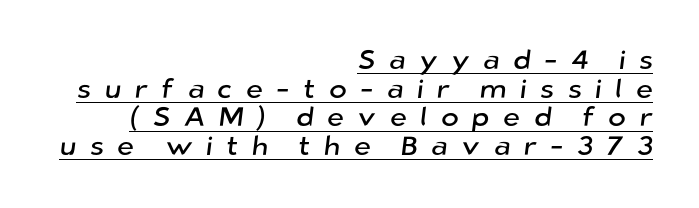
{"underline": "yes", "align": "right", "line_spacing": "tight", "line_spacing_ratio": 1.06, "letter_spacing": "wide", "letter_spacing_em": 0.49, "glyph_px": 27}
